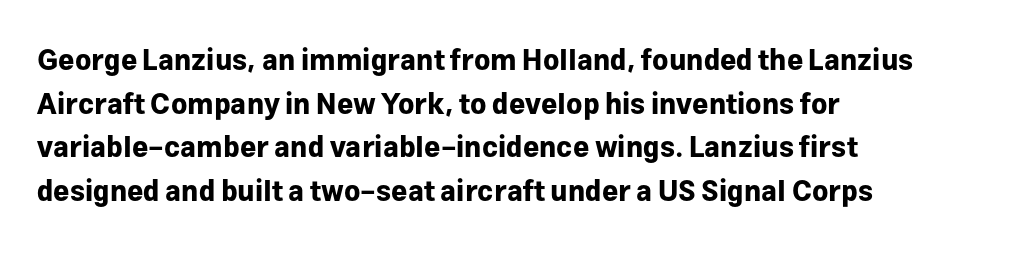
The letters stand straight up with perfectly vertical stems. The letters advance in unequal steps, a hallmark of proportional type. Anything drawn beneath the words? Only blank space. The passage shown has conventional tracking throughout. The passage is arranged the way most books set body copy — flush left. Summary of weight: heavy, a full bold.
